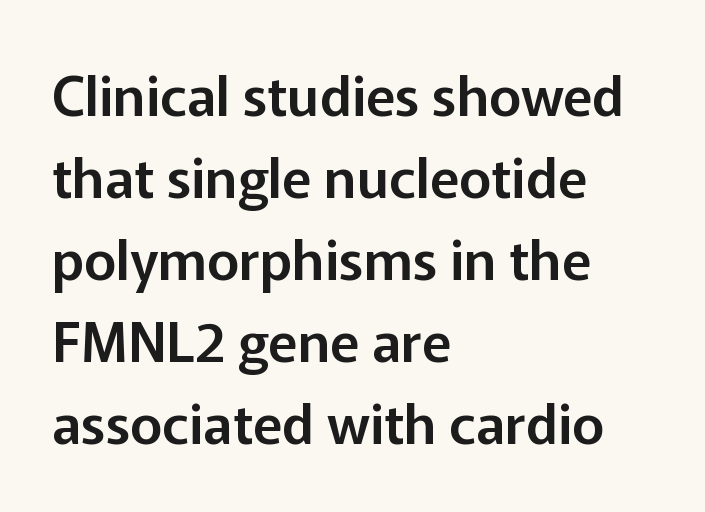
The image shows 55 px sans-serif type, upright; set left-aligned, normal line spacing (1.49x), normal letter spacing, not underlined; low stroke contrast and a medium x-height.
